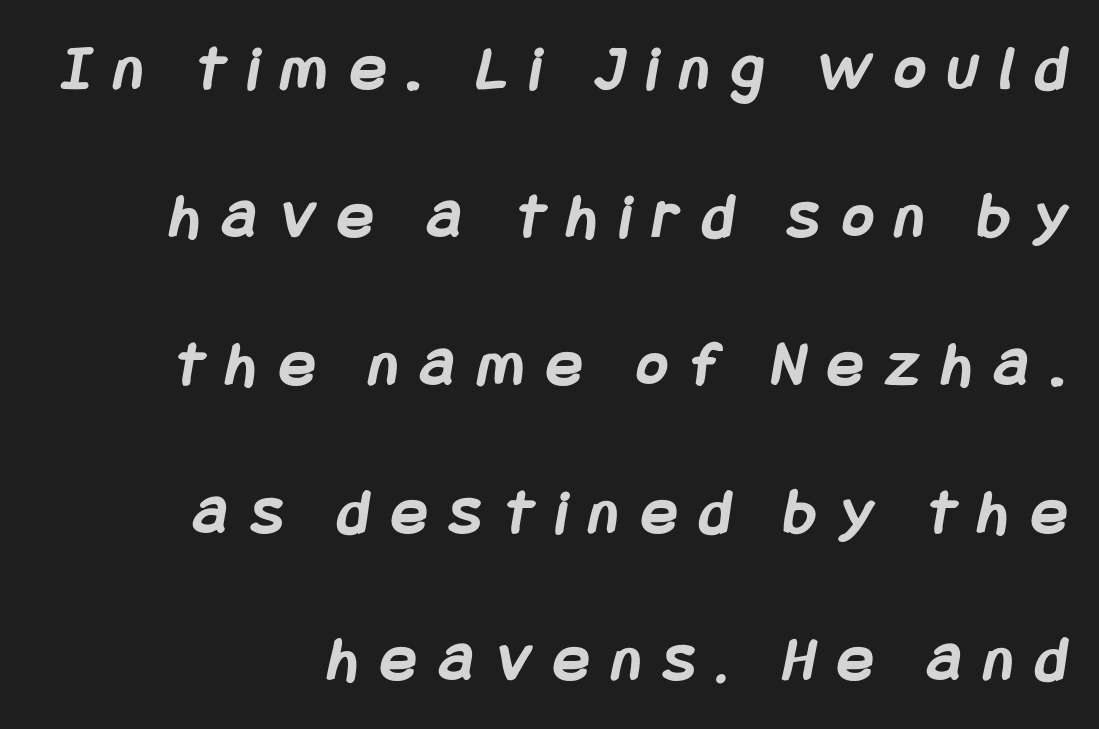
Short note: letters widely spaced. Heavy, bold letterforms. This block would shrink considerably if given ordinary leading; it's expanded now. The baseline area is clear. The typesetter chose a ragged-left arrangement here.
